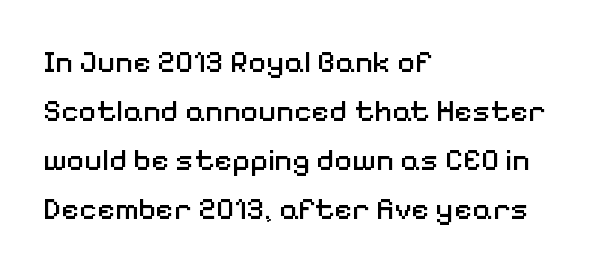
Q: Is the text bold? A: No.
Q: Is the text italic (slanted)? A: No, it is upright.
Q: Is the typeface a serif or a sans-serif typeface? A: Sans-serif.
Q: Is the text underlined? A: No.
Q: How is the paragraph aligned? A: Left-aligned.
Q: Is the spacing between letters normal or unusually wide? A: Normal.
Q: Is the spacing between lines tight, normal or loose? A: Normal.
Q: Width (condensed, normal, or wide)? A: Normal.
Q: Stroke contrast? A: Medium.
Q: x-height? A: Medium.
Q: Monospaced? A: No.
